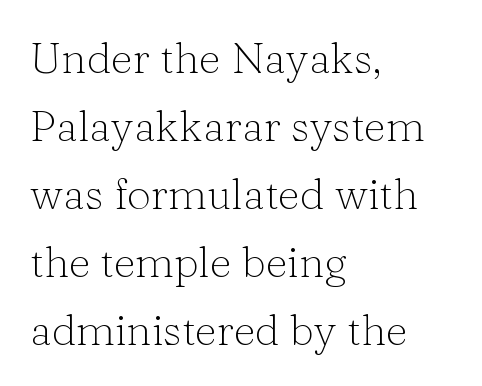
Horizontal bands of white between lines are of average thickness. Horizontally, the lines are justified to the leading edge only. This is serif lettering, the kind often seen in printed books. The specimen reads as upright at a glance.
